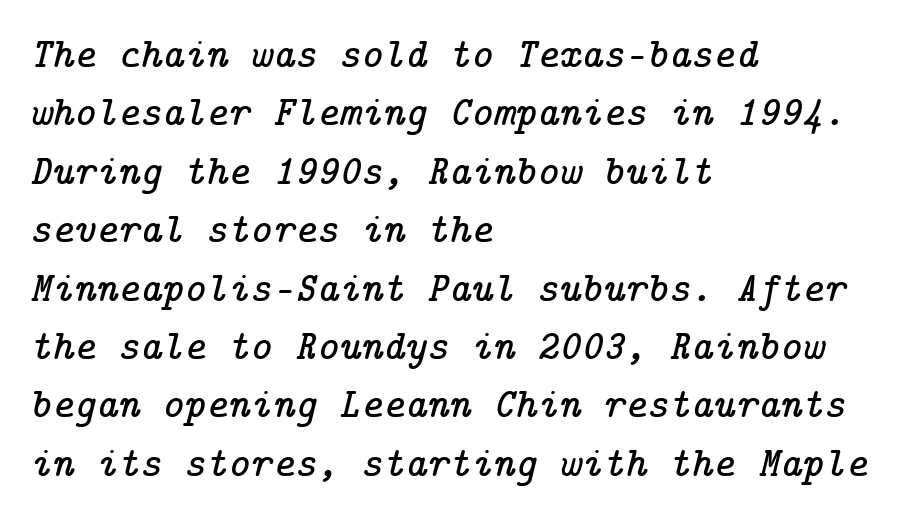
{"serif": "yes", "italic": "yes", "lean": "right", "slant_degrees": 14, "width": "normal", "stroke_contrast": "low", "x_height": "medium", "underline": "no", "align": "left", "line_spacing": "normal", "line_spacing_ratio": 1.39, "letter_spacing": "normal", "letter_spacing_em": 0.0, "glyph_px": 42}
